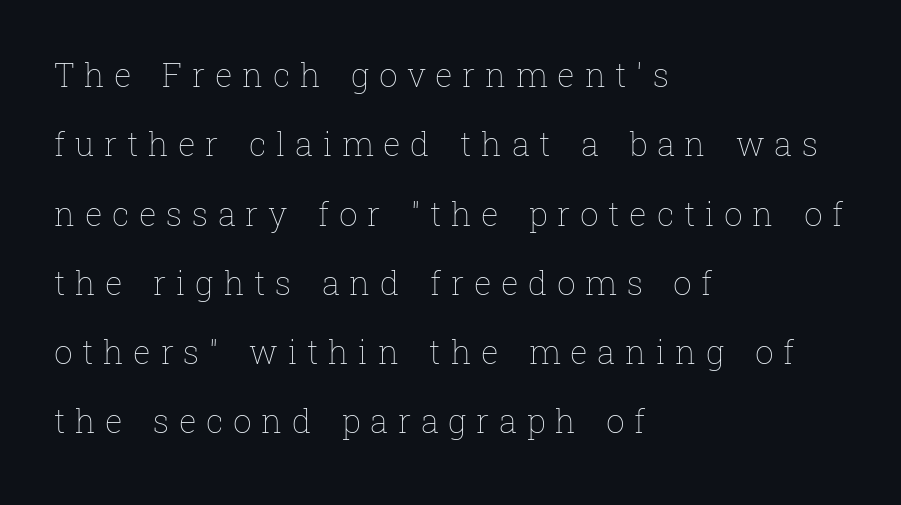
Q: Is the text bold? A: No.
Q: Is the text italic (slanted)? A: No, it is upright.
Q: Is the text underlined? A: No.
Q: How is the paragraph aligned? A: Left-aligned.
Q: Is the spacing between letters normal or unusually wide? A: Unusually wide.
Q: Is the spacing between lines tight, normal or loose? A: Loose.
Q: Width (condensed, normal, or wide)? A: Normal.
Q: Stroke contrast? A: Low.
Q: x-height? A: Medium.
Q: Monospaced? A: No.
